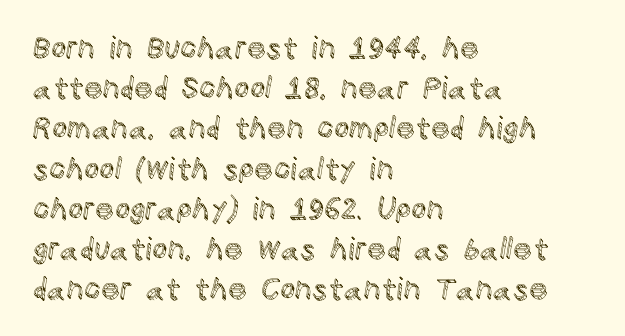
Q: Is the text italic (slanted)? A: Yes.
Q: Is the text underlined? A: No.
Q: How is the paragraph aligned? A: Left-aligned.
Q: Is the spacing between letters normal or unusually wide? A: Normal.
Q: Is the spacing between lines tight, normal or loose? A: Normal.
Q: Width (condensed, normal, or wide)? A: Normal.
Q: x-height? A: Large.
Q: Monospaced? A: No.
